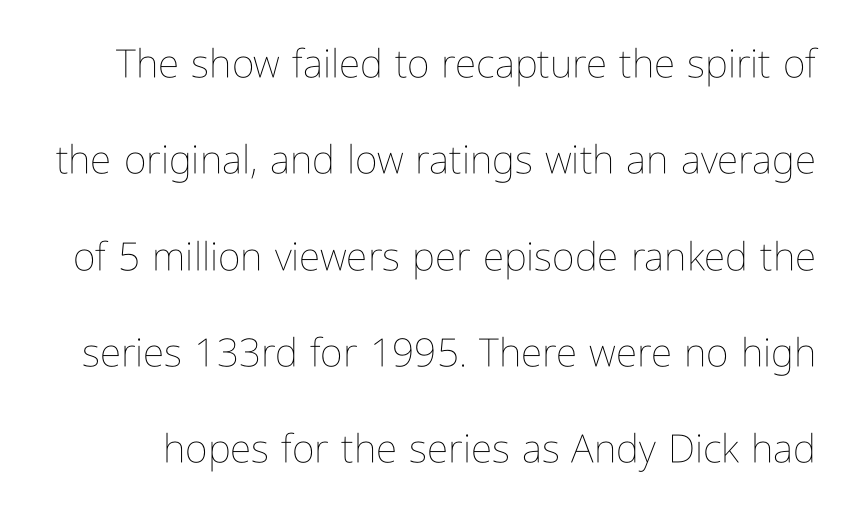
{"italic": "no", "bold": "no", "weight": "thin", "width": "condensed", "stroke_contrast": "low", "x_height": "medium", "monospaced": "no", "underline": "no", "line_spacing": "loose", "line_spacing_ratio": 2.47, "letter_spacing": "normal", "letter_spacing_em": 0.0, "glyph_px": 39}
